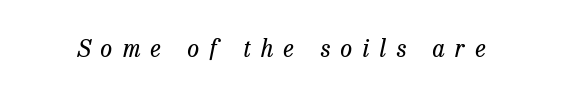
{"italic": "yes", "lean": "right", "slant_degrees": 13, "bold": "no", "underline": "no", "letter_spacing": "wide", "letter_spacing_em": 0.43, "glyph_px": 24}
